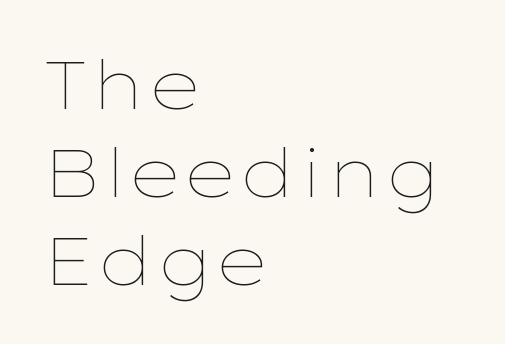
The face used here is proportionally spaced, like ordinary book or web type. No word sits above an underline. This block has exactly the height ordinary leading produces. The passage shown is not bold in any degree. Characters remain perfectly vertical along every line.
